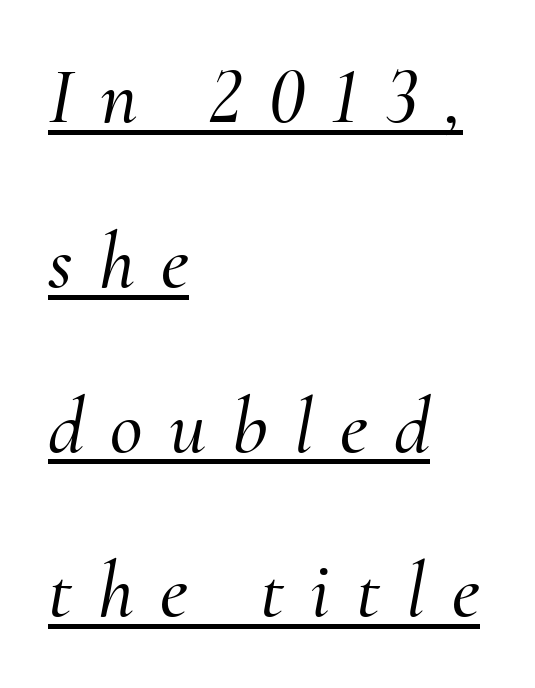
Q: Is the text italic (slanted)? A: Yes, it leans right by about 10 degrees.
Q: Is the typeface a serif or a sans-serif typeface? A: Serif.
Q: Is the text underlined? A: Yes.
Q: How is the paragraph aligned? A: Left-aligned.
Q: Is the spacing between letters normal or unusually wide? A: Unusually wide.
Q: Is the spacing between lines tight, normal or loose? A: Loose.
Q: Width (condensed, normal, or wide)? A: Normal.
Q: Stroke contrast? A: Medium.
Q: x-height? A: Small.
Q: Monospaced? A: No.
